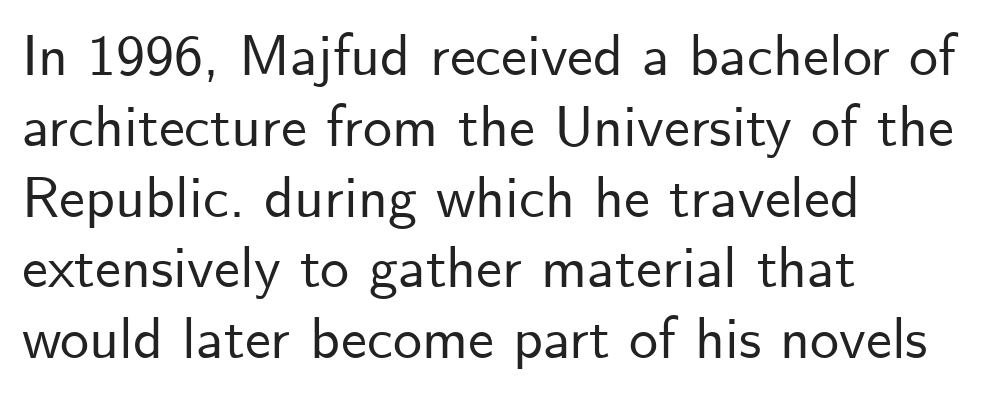
{"serif": "no", "italic": "no", "width": "normal", "stroke_contrast": "low", "x_height": "small", "monospaced": "no", "underline": "no", "align": "left", "line_spacing_ratio": 1.22, "letter_spacing": "normal", "letter_spacing_em": 0.0, "glyph_px": 58}
